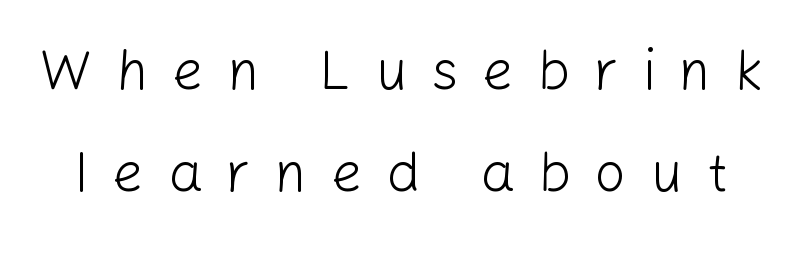
Q: Is the text bold? A: No.
Q: Is the text italic (slanted)? A: No, it is upright.
Q: Is the typeface a serif or a sans-serif typeface? A: Sans-serif.
Q: Is the text underlined? A: No.
Q: Is the spacing between letters normal or unusually wide? A: Unusually wide.
Q: Width (condensed, normal, or wide)? A: Normal.
Q: Stroke contrast? A: Low.
Q: x-height? A: Medium.
Q: Monospaced? A: No.
